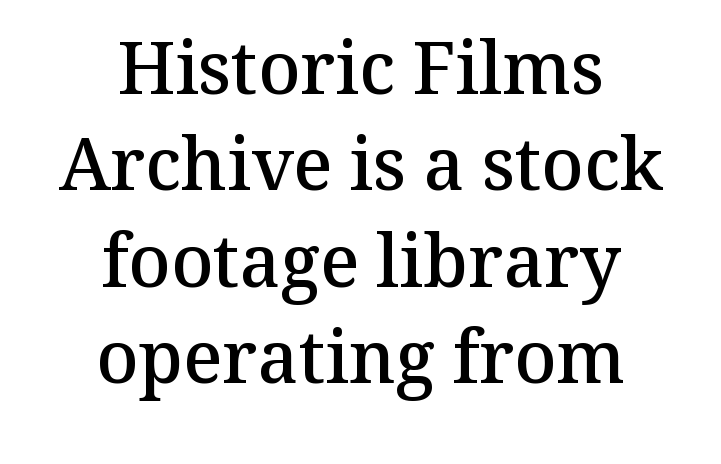
No word sits above an underline. Compared with typical paragraphs, the rows here are spaced about the same. This sample is center-justified, so both line endings float freely. This sample uses plain, unmodified letter spacing. Think of a printed novel: that variable character pitch is what you see here.
